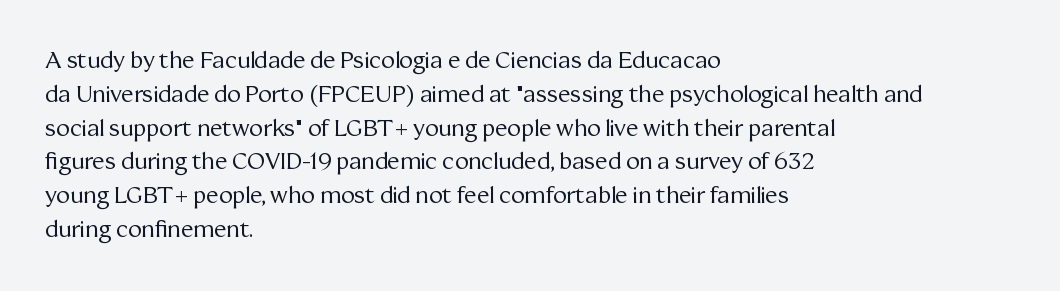
The image shows 23 px text type, upright; set left-aligned, normal line spacing (1.47x), normal letter spacing, not underlined.
